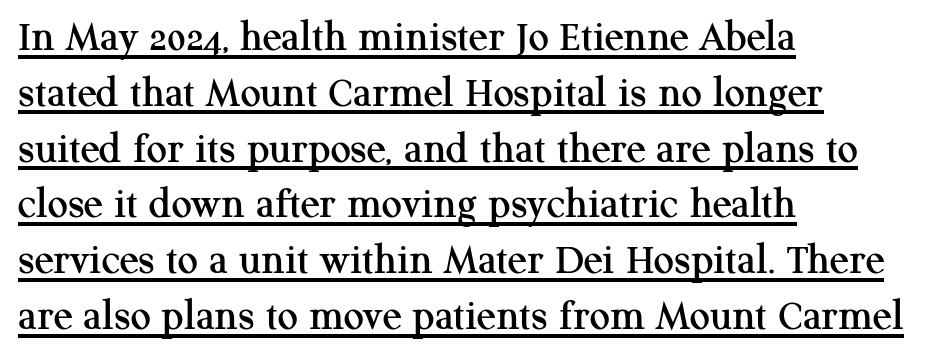
Caption: lettering with a line underneath. Character widths vary here, with narrow letters taking less room than wide ones. Honestly, the letter spacing is just normal — you wouldn't notice it. One-word summary of the alignment: left. Letterform terminals end in serifs throughout the passage.
